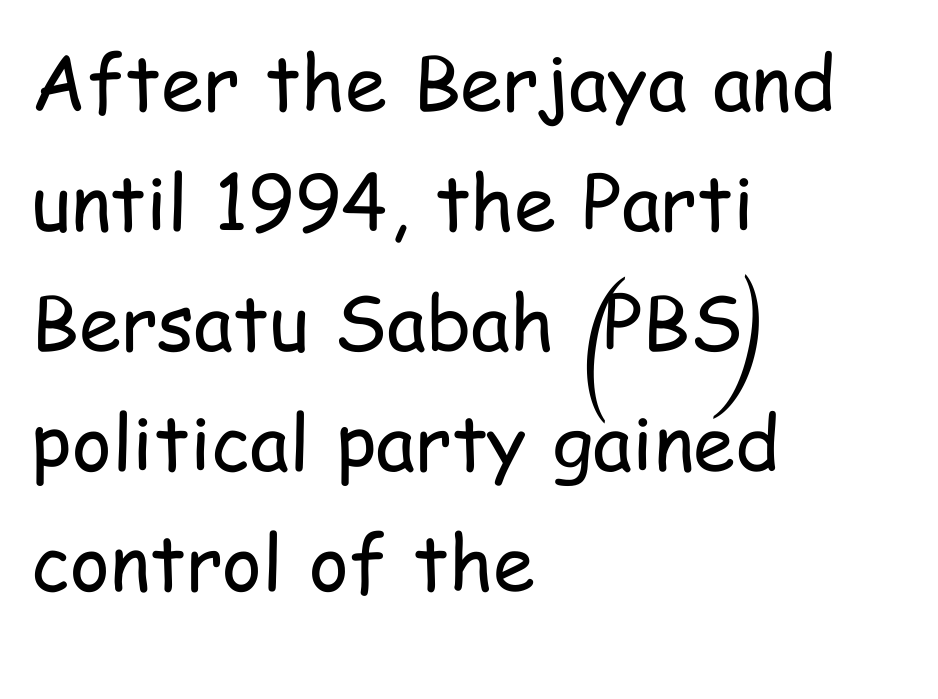
{"serif": "no", "italic": "no", "bold": "no", "weight": "regular", "width": "condensed", "stroke_contrast": "low", "x_height": "medium", "monospaced": "no", "underline": "no", "align": "left", "line_spacing": "normal", "line_spacing_ratio": 1.58, "letter_spacing": "normal", "letter_spacing_em": 0.0, "glyph_px": 76}
